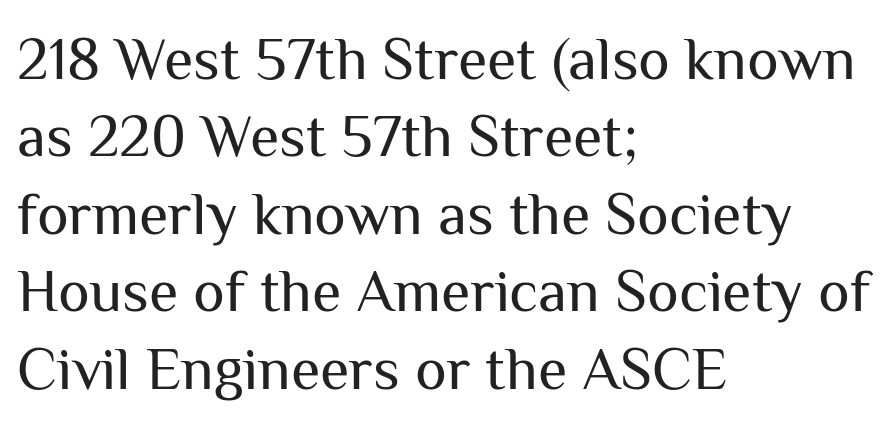
Q: Is the text bold? A: No.
Q: Is the text italic (slanted)? A: No, it is upright.
Q: Is the typeface a serif or a sans-serif typeface? A: Sans-serif.
Q: Is the text underlined? A: No.
Q: How is the paragraph aligned? A: Left-aligned.
Q: Is the spacing between letters normal or unusually wide? A: Normal.
Q: Is the spacing between lines tight, normal or loose? A: Normal.
Q: Width (condensed, normal, or wide)? A: Normal.
Q: Stroke contrast? A: Medium.
Q: x-height? A: Medium.
Q: Monospaced? A: No.
